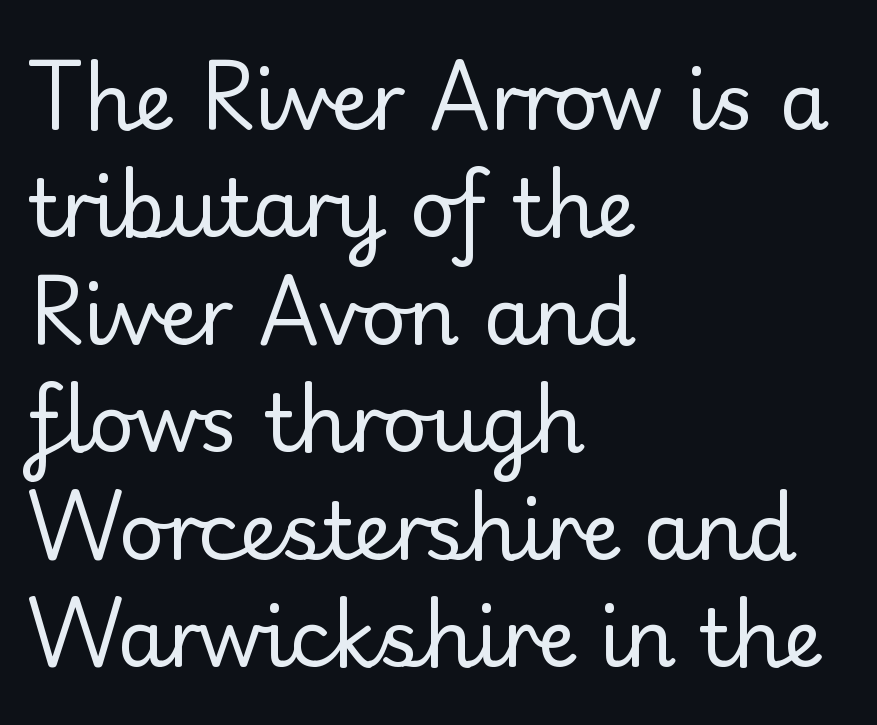
Nobody drew a line under any word here. Does the type have serifs? Yes, each stem ends in a small foot. Stroke mass is kept to a normal reading level or below. Regular leading. Here the designer chose a conventional face with non-uniform glyph widths.
